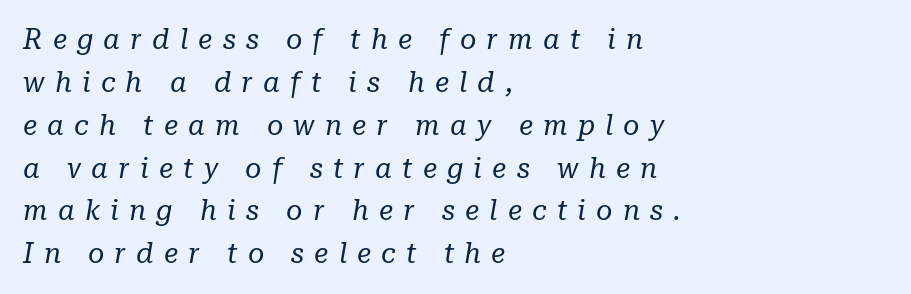
{"serif": "yes", "italic": "yes", "lean": "right", "slant_degrees": 10, "bold": "no", "weight": "regular", "width": "normal", "stroke_contrast": "low", "x_height": "medium", "monospaced": "no", "underline": "no", "align": "left", "line_spacing": "normal", "line_spacing_ratio": 1.53, "letter_spacing": "wide", "letter_spacing_em": 0.36, "glyph_px": 28}
